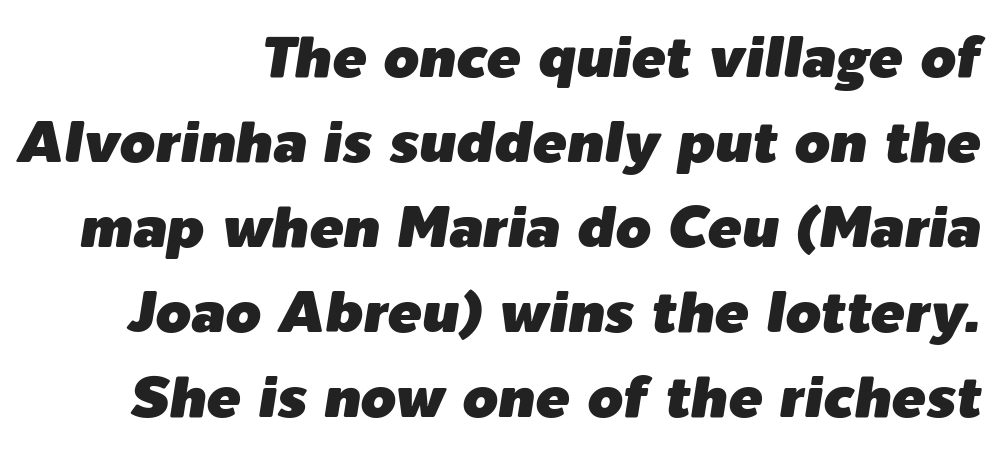
The image shows 57 px text type, italic (leaning right); set right-aligned, normal line spacing (1.49x), normal letter spacing, not underlined; low stroke contrast and a medium x-height.
